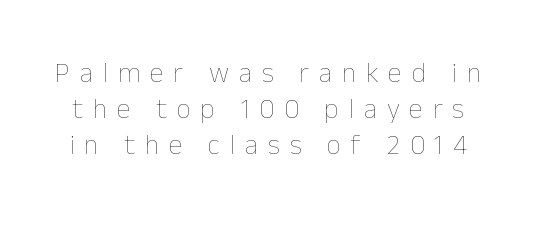
The image shows 28 px thin type, upright; set normal line spacing (1.28x), unusually wide letter spacing (+0.35 em), not underlined; low stroke contrast and a medium x-height.
